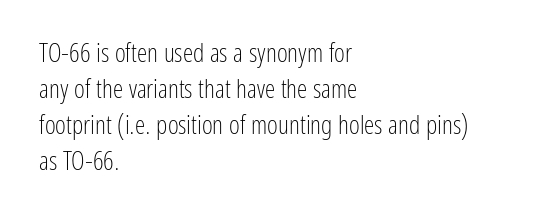
Q: Is the text bold? A: No.
Q: Is the text italic (slanted)? A: No, it is upright.
Q: Is the text underlined? A: No.
Q: How is the paragraph aligned? A: Left-aligned.
Q: Is the spacing between letters normal or unusually wide? A: Normal.
Q: Is the spacing between lines tight, normal or loose? A: Normal.
